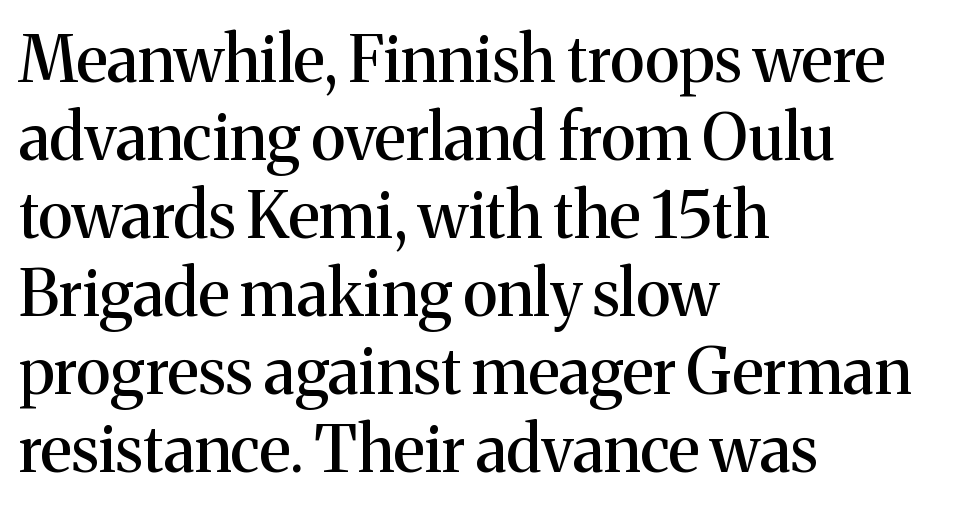
The image shows 64 px serif type, upright; set left-aligned, line spacing 1.22x, normal letter spacing, not underlined; medium stroke contrast and a medium x-height.
